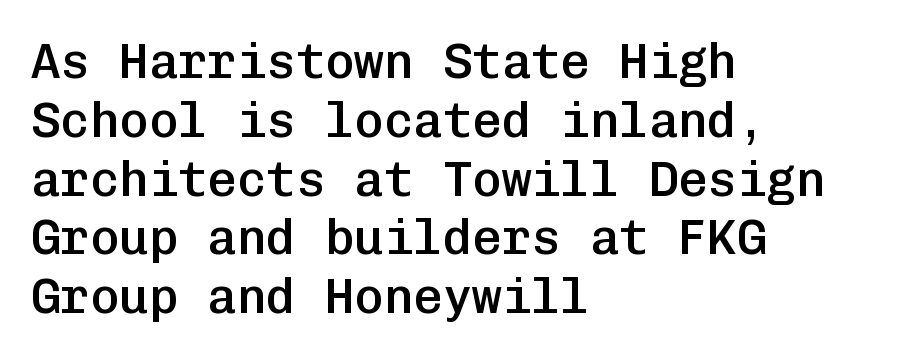
Q: Is the text bold? A: Semi-bold.
Q: Is the text italic (slanted)? A: No, it is upright.
Q: Is the typeface a serif or a sans-serif typeface? A: Sans-serif.
Q: Is the text underlined? A: No.
Q: How is the paragraph aligned? A: Left-aligned.
Q: Is the spacing between letters normal or unusually wide? A: Normal.
Q: Width (condensed, normal, or wide)? A: Normal.
Q: Stroke contrast? A: Low.
Q: x-height? A: Medium.
Q: Monospaced? A: Yes.
